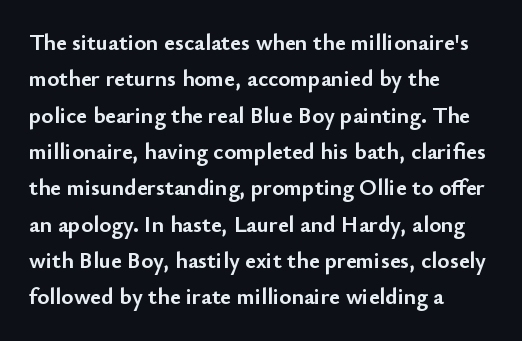
{"italic": "no", "bold": "yes", "underline": "no", "align": "left", "line_spacing": "normal", "line_spacing_ratio": 1.58, "letter_spacing": "normal", "letter_spacing_em": 0.0, "glyph_px": 23}
